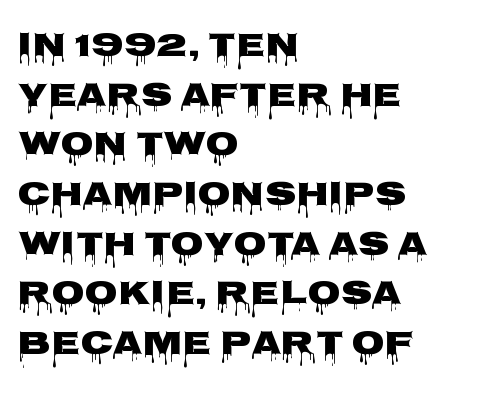
A normal amount of white space separates one row of letters from the next. The ragged edge is on the right, which tells us the setting is flush left. The rendering shows plain stroke endings on the letterforms — a sans-serif design. The letters stand straight up with perfectly vertical stems. Lines of text with bare space underneath.
